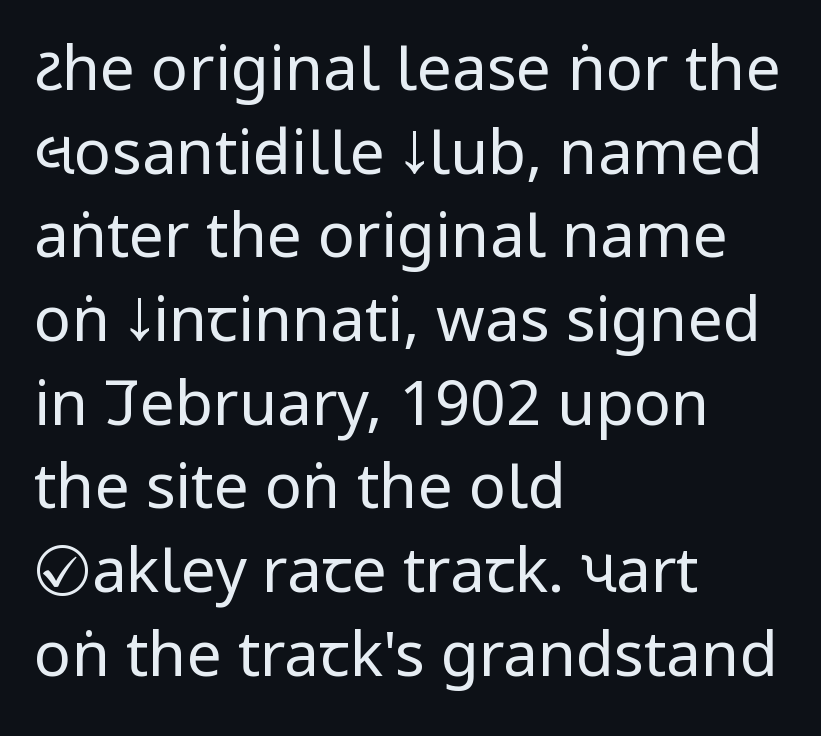
Q: Is the text bold? A: No.
Q: Is the text italic (slanted)? A: No, it is upright.
Q: Is the typeface a serif or a sans-serif typeface? A: Sans-serif.
Q: Is the text underlined? A: No.
Q: How is the paragraph aligned? A: Left-aligned.
Q: Is the spacing between letters normal or unusually wide? A: Normal.
Q: Is the spacing between lines tight, normal or loose? A: Normal.
Q: Width (condensed, normal, or wide)? A: Condensed.
Q: Stroke contrast? A: Low.
Q: x-height? A: Large.
Q: Monospaced? A: No.
